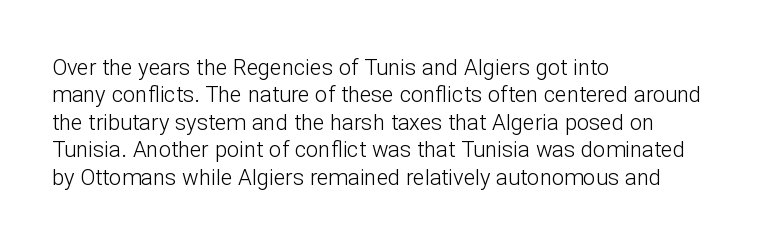
Q: Is the text bold? A: No.
Q: Is the text italic (slanted)? A: No, it is upright.
Q: Is the text underlined? A: No.
Q: How is the paragraph aligned? A: Left-aligned.
Q: Is the spacing between letters normal or unusually wide? A: Normal.
Q: Is the spacing between lines tight, normal or loose? A: Normal.
